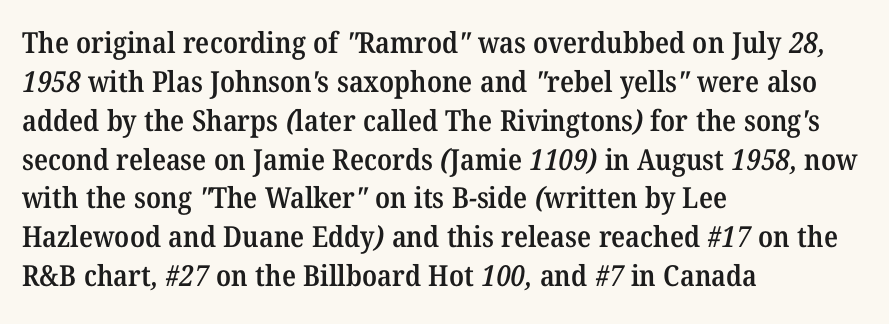
The image shows 29 px semibold serif type; set left-aligned, normal line spacing (1.34x), normal letter spacing, not underlined; medium stroke contrast and a medium x-height.
